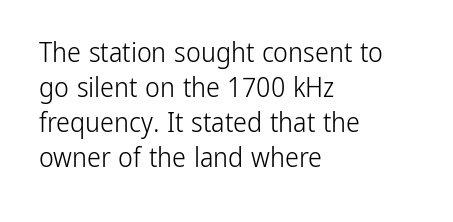
Q: Is the text bold? A: No.
Q: Is the text italic (slanted)? A: No, it is upright.
Q: Is the typeface a serif or a sans-serif typeface? A: Sans-serif.
Q: Is the text underlined? A: No.
Q: How is the paragraph aligned? A: Left-aligned.
Q: Is the spacing between letters normal or unusually wide? A: Normal.
Q: Is the spacing between lines tight, normal or loose? A: Normal.
Q: Width (condensed, normal, or wide)? A: Condensed.
Q: Stroke contrast? A: Low.
Q: x-height? A: Medium.
Q: Monospaced? A: No.
